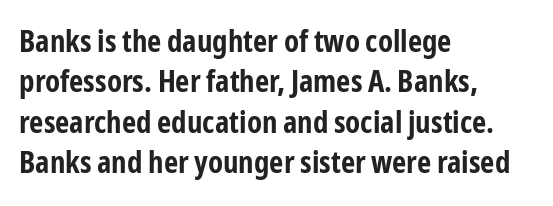
The gap between lines stays unmarked. A typesetter would mark this as roman, not italic. Thick stems and heavy bowls — unmistakably bold. Looks like regular typesetting: each glyph gets only the width it needs.
